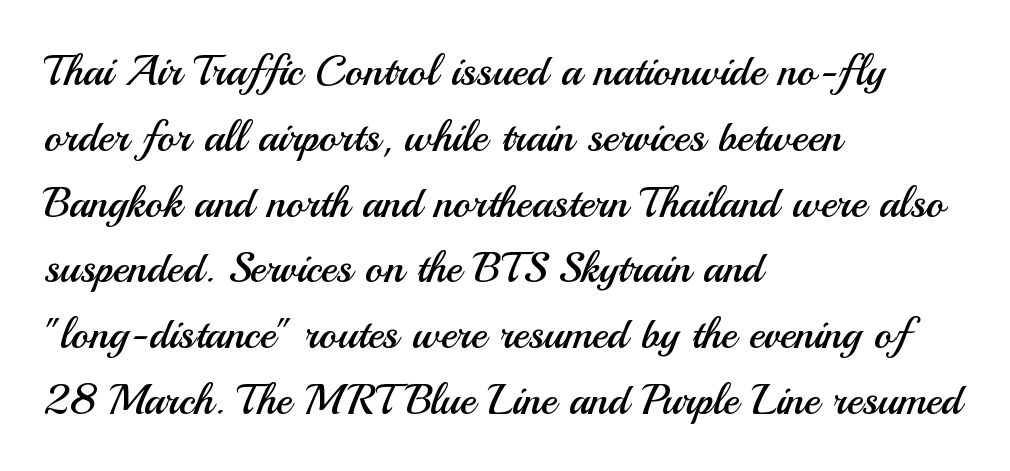
Q: Is the text bold? A: No.
Q: Is the text italic (slanted)? A: Yes.
Q: Is the typeface a serif or a sans-serif typeface? A: Sans-serif.
Q: Is the text underlined? A: No.
Q: How is the paragraph aligned? A: Left-aligned.
Q: Is the spacing between letters normal or unusually wide? A: Normal.
Q: Is the spacing between lines tight, normal or loose? A: Normal.
Q: Width (condensed, normal, or wide)? A: Normal.
Q: Stroke contrast? A: Medium.
Q: x-height? A: Small.
Q: Monospaced? A: No.
